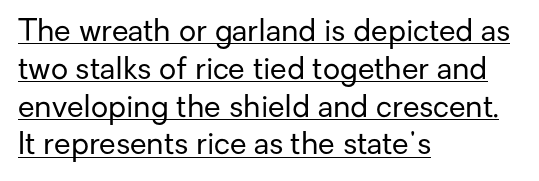
{"serif": "no", "italic": "no", "bold": "no", "weight": "regular", "width": "normal", "stroke_contrast": "low", "x_height": "medium", "monospaced": "no", "underline": "yes", "align": "left", "line_spacing": "normal", "line_spacing_ratio": 1.26, "letter_spacing": "normal", "letter_spacing_em": 0.0, "glyph_px": 30}
